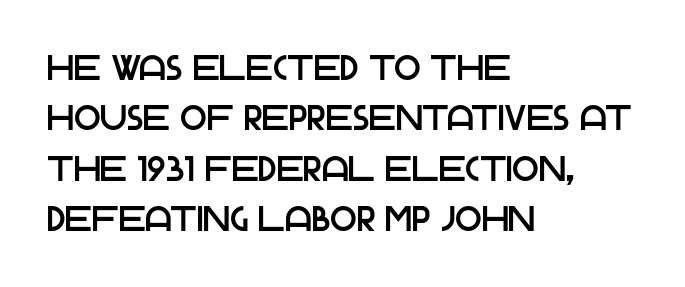
Q: Is the text italic (slanted)? A: No, it is upright.
Q: Is the typeface a serif or a sans-serif typeface? A: Sans-serif.
Q: Is the text underlined? A: No.
Q: How is the paragraph aligned? A: Left-aligned.
Q: Is the spacing between letters normal or unusually wide? A: Normal.
Q: Is the spacing between lines tight, normal or loose? A: Normal.
Q: Width (condensed, normal, or wide)? A: Normal.
Q: Stroke contrast? A: Low.
Q: x-height? A: Large.
Q: Monospaced? A: No.
